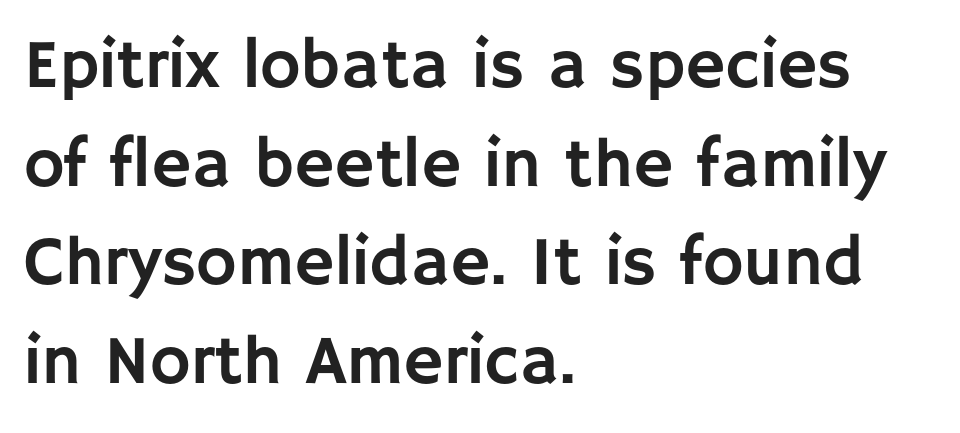
{"serif": "no", "italic": "no", "width": "normal", "stroke_contrast": "low", "x_height": "large", "monospaced": "no", "underline": "no", "align": "left", "line_spacing": "normal", "line_spacing_ratio": 1.43, "letter_spacing": "normal", "letter_spacing_em": 0.0, "glyph_px": 69}
